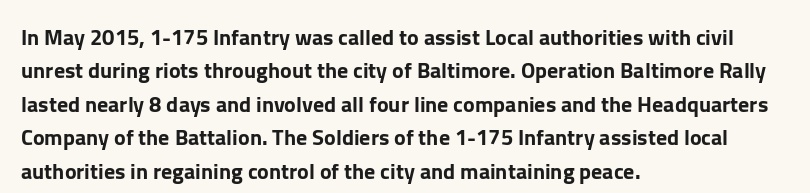
Regarding leading, the lines here are spaced in the standard way. The typography opts for an upright posture over an oblique one. Caption: multi-line text, flush left, ragged right. Nothing unusual about the tracking: characters are spaced as the font intends.
